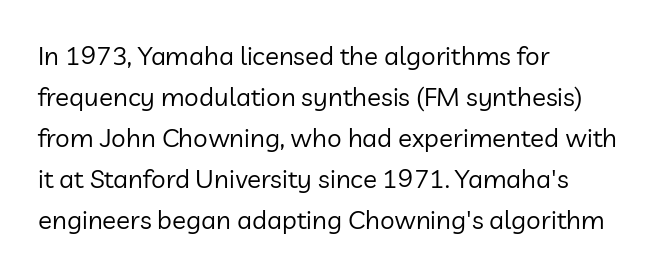
Q: Is the text bold? A: No.
Q: Is the text italic (slanted)? A: No, it is upright.
Q: Is the text underlined? A: No.
Q: How is the paragraph aligned? A: Left-aligned.
Q: Is the spacing between letters normal or unusually wide? A: Normal.
Q: Is the spacing between lines tight, normal or loose? A: Normal.
